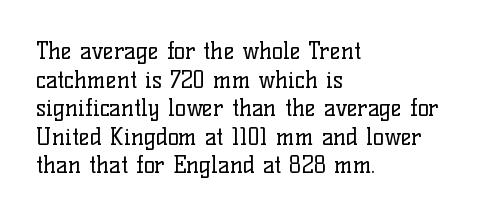
Beneath every word, the page is bare. On a weight scale, this lands at 450 or below. Look at the tracking — it's just the regular setting, nothing added. The typesetter chose a ragged-right arrangement here. Upright lettering throughout.
